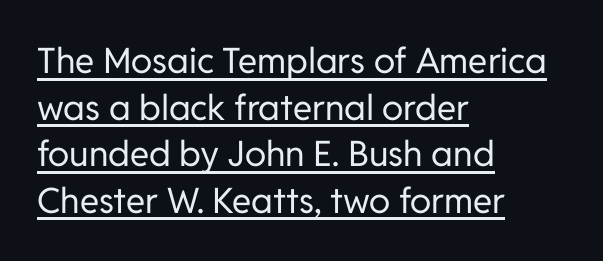
{"serif": "no", "italic": "no", "bold": "no", "weight": "regular", "width": "normal", "stroke_contrast": "low", "x_height": "medium", "monospaced": "no", "underline": "yes", "align": "left", "line_spacing": "normal", "line_spacing_ratio": 1.33, "letter_spacing": "normal", "letter_spacing_em": 0.0, "glyph_px": 35}
